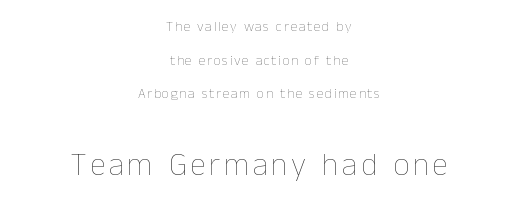
Q: Is the text bold? A: No.
Q: Is the text italic (slanted)? A: No, it is upright.
Q: Is the text underlined? A: No.
Q: How is the paragraph aligned? A: Centered.
Q: Is the spacing between lines tight, normal or loose? A: Loose.
Q: Which block of text is set in a larger size, the first (top) or the second (bottom)? A: The second (bottom) one.
Q: Width (condensed, normal, or wide)? A: Normal.
Q: Stroke contrast? A: Low.
Q: x-height? A: Medium.
Q: Monospaced? A: No.
